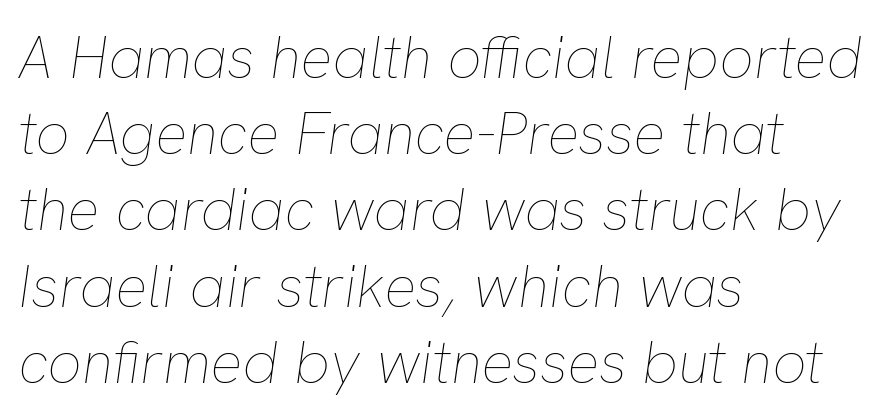
The image shows 60 px thin type, italic (leaning right); set left-aligned, normal line spacing (1.27x), normal letter spacing, not underlined; low stroke contrast and a medium x-height.
